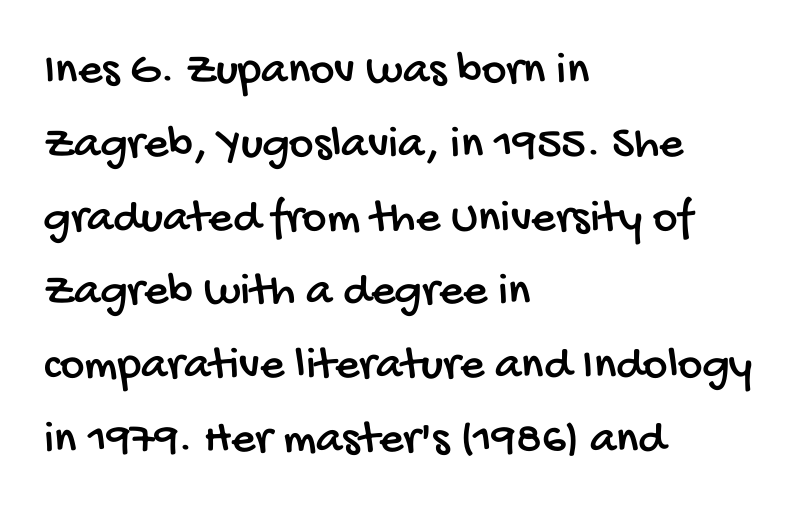
Q: Is the typeface a serif or a sans-serif typeface? A: Sans-serif.
Q: Is the text underlined? A: No.
Q: How is the paragraph aligned? A: Left-aligned.
Q: Is the spacing between letters normal or unusually wide? A: Normal.
Q: Is the spacing between lines tight, normal or loose? A: Normal.
Q: Width (condensed, normal, or wide)? A: Condensed.
Q: Stroke contrast? A: Low.
Q: x-height? A: Large.
Q: Monospaced? A: No.
